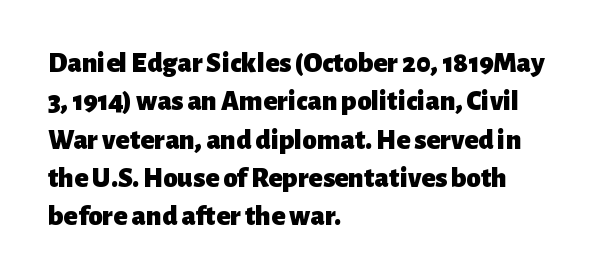
{"serif": "no", "italic": "no", "bold": "yes", "weight": "heavy", "width": "normal", "stroke_contrast": "low", "x_height": "medium", "monospaced": "no", "underline": "no", "align": "left", "line_spacing": "normal", "line_spacing_ratio": 1.32, "letter_spacing": "normal", "letter_spacing_em": 0.0, "glyph_px": 29}
